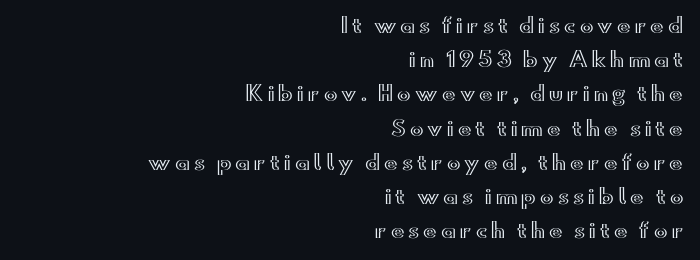
Q: Is the text italic (slanted)? A: No, it is upright.
Q: Is the text underlined? A: No.
Q: How is the paragraph aligned? A: Right-aligned.
Q: Is the spacing between letters normal or unusually wide? A: Unusually wide.
